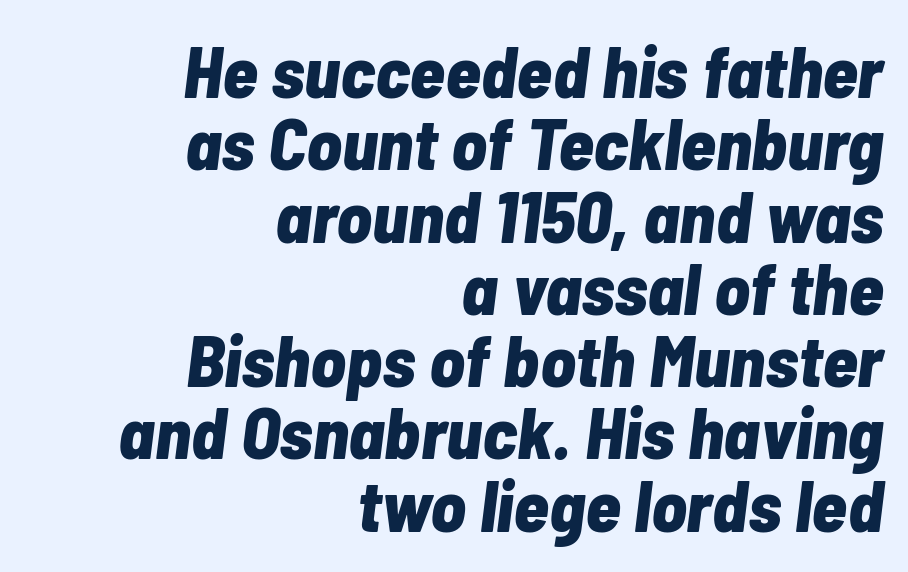
These lines stack with their right ends in a neat column. Very little white space separates one row of letters from the next. Quick note: underline off. Each glyph is drawn with heavy, bold strokes. A typesetter would call this zero additional tracking. A typesetter would call this proportional, since set widths differ per character.
